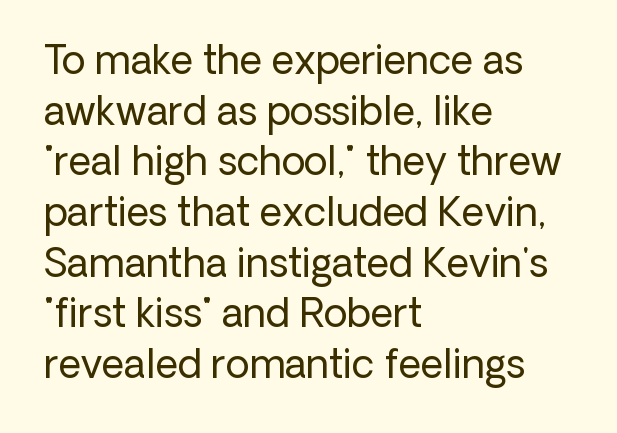
{"serif": "no", "italic": "no", "bold": "no", "weight": "regular", "width": "normal", "stroke_contrast": "low", "x_height": "medium", "monospaced": "no", "underline": "no", "align": "left", "line_spacing": "normal", "line_spacing_ratio": 1.3, "letter_spacing": "normal", "letter_spacing_em": 0.0, "glyph_px": 39}
